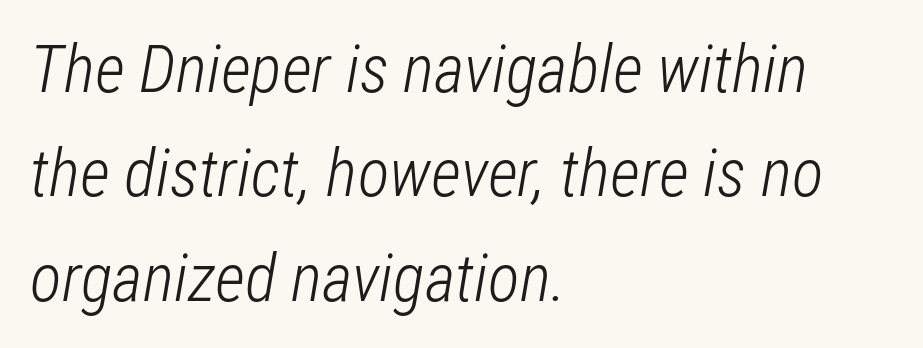
Regular leading. The typography opts for an oblique posture over an upright one. No word sits above an underline. Think of a printed novel: that variable character pitch is what you see here. A classic flush-left, rag-right setting is used for this passage. The letterforms sit at book weight or below.
